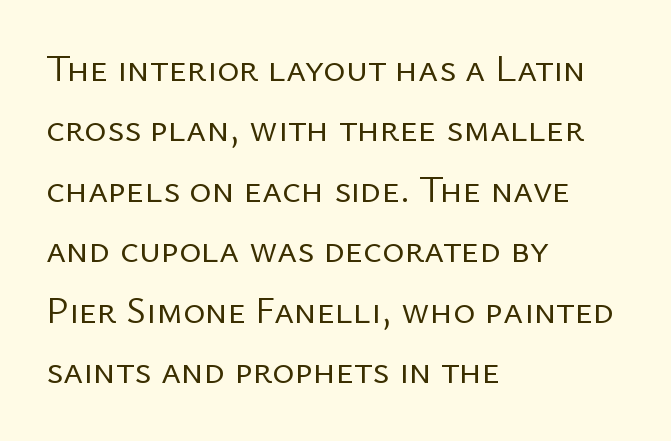
A typesetter would call this proportional, since set widths differ per character. Serif or sans? Sans — the stroke terminals are bare. Visually the block forms a straight wall on the left and a jagged coastline on the right. Honestly, there is no underline to notice here at all. The specimen reads as upright at a glance.
